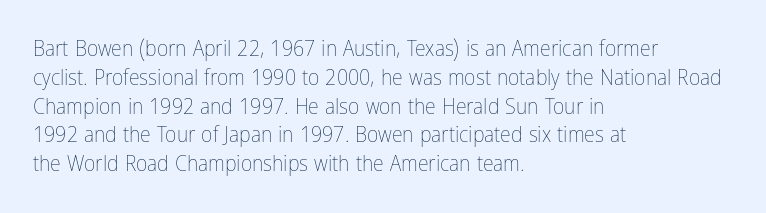
The image shows 22 px text type, upright; set left-aligned, normal line spacing (1.31x), normal letter spacing, not underlined.
